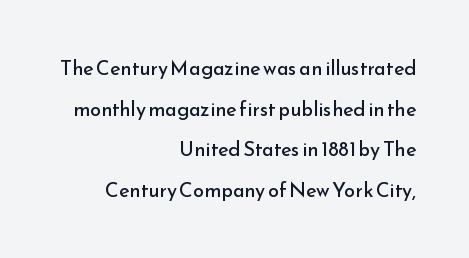
{"italic": "no", "bold": "no", "underline": "no", "align": "right", "line_spacing": "loose", "line_spacing_ratio": 2.03, "letter_spacing": "normal", "letter_spacing_em": 0.0, "glyph_px": 20}
